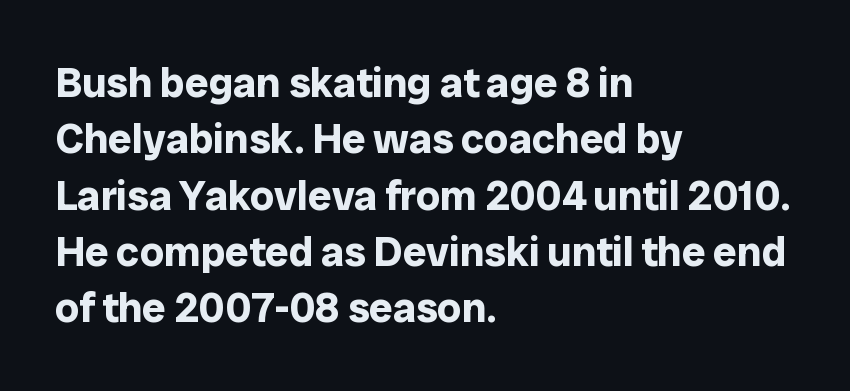
Q: Is the text bold? A: Yes.
Q: Is the text italic (slanted)? A: No, it is upright.
Q: Is the typeface a serif or a sans-serif typeface? A: Sans-serif.
Q: Is the text underlined? A: No.
Q: How is the paragraph aligned? A: Left-aligned.
Q: Is the spacing between letters normal or unusually wide? A: Normal.
Q: Is the spacing between lines tight, normal or loose? A: Normal.
Q: Width (condensed, normal, or wide)? A: Normal.
Q: Stroke contrast? A: Low.
Q: x-height? A: Medium.
Q: Monospaced? A: No.
